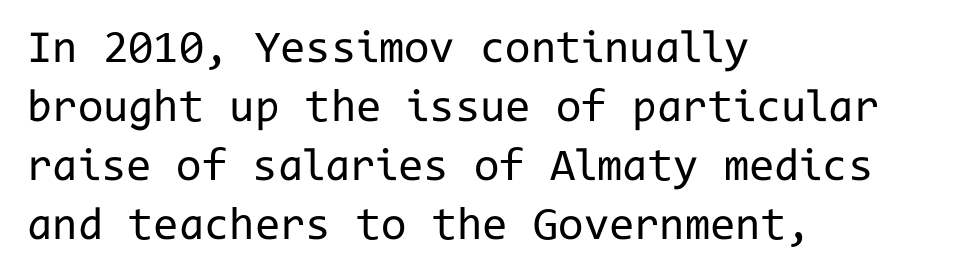
Q: Is the text bold? A: No.
Q: Is the text italic (slanted)? A: No, it is upright.
Q: Is the typeface a serif or a sans-serif typeface? A: Sans-serif.
Q: Is the text underlined? A: No.
Q: How is the paragraph aligned? A: Left-aligned.
Q: Is the spacing between letters normal or unusually wide? A: Normal.
Q: Is the spacing between lines tight, normal or loose? A: Normal.
Q: Width (condensed, normal, or wide)? A: Normal.
Q: Stroke contrast? A: Low.
Q: x-height? A: Medium.
Q: Monospaced? A: Yes.
